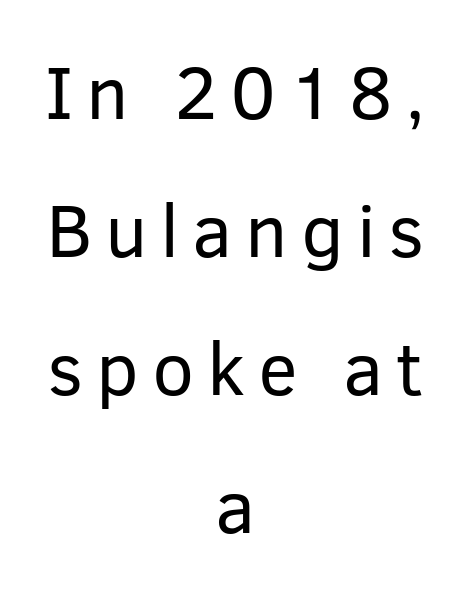
Q: Is the text bold? A: No.
Q: Is the text italic (slanted)? A: No, it is upright.
Q: Is the typeface a serif or a sans-serif typeface? A: Sans-serif.
Q: Is the text underlined? A: No.
Q: How is the paragraph aligned? A: Centered.
Q: Width (condensed, normal, or wide)? A: Normal.
Q: Stroke contrast? A: Low.
Q: x-height? A: Medium.
Q: Monospaced? A: No.
